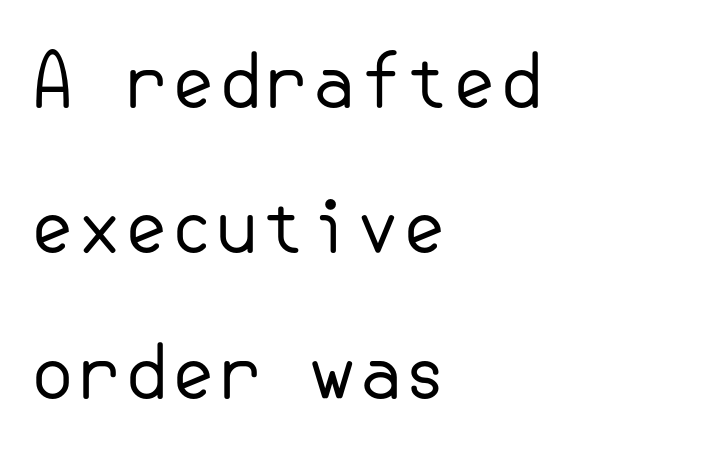
Interline gaps are noticeably wide in this sample. Observe the ordinary spacing: letters are neighbours, not strangers. This rendering features lettering with no underline. The specimen reads as upright at a glance. Alignment: flush left. The strokes are not fattened; the text isn't bold.
